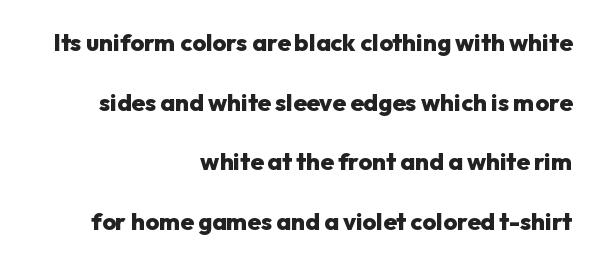
How are the letters spaced? Ordinarily, with no added tracking. In terms of weight, the rendering is a true, heavy bold. The lettering holds an erect, upright posture throughout. Each line ends at the same right margin while the left side varies. Leading: increased. The gap between lines stays unmarked.
